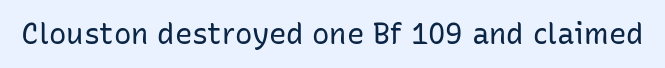
The image shows 29 px regular-weight sans-serif type, upright; set normal letter spacing, not underlined; low stroke contrast and a medium x-height.
